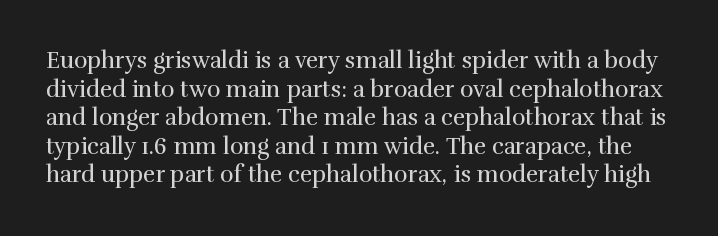
The image shows 23 px text type, upright; set line spacing 1.24x, normal letter spacing, not underlined.
